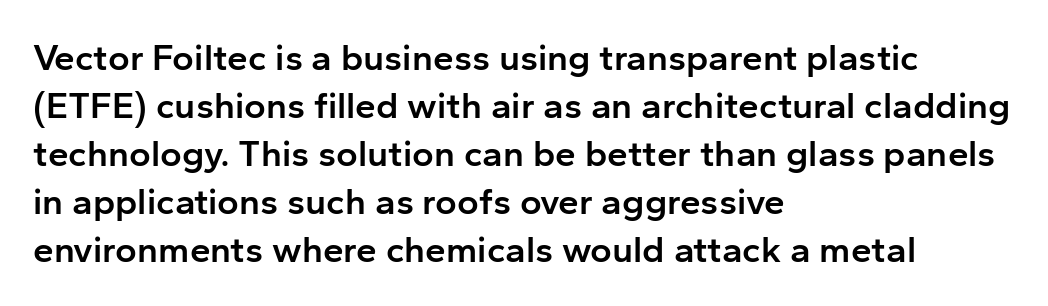
The image shows 37 px semibold sans-serif type, upright; set left-aligned, normal line spacing (1.3x), normal letter spacing, not underlined; low stroke contrast and a medium x-height.
